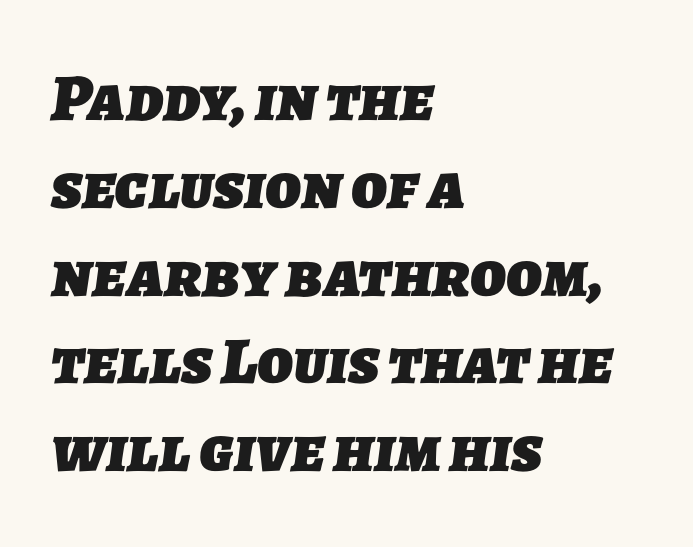
{"serif": "no", "bold": "yes", "weight": "heavy", "width": "normal", "stroke_contrast": "low", "x_height": "medium", "monospaced": "no", "underline": "no", "align": "left", "line_spacing": "normal", "line_spacing_ratio": 1.31, "letter_spacing": "normal", "letter_spacing_em": 0.0, "glyph_px": 67}
